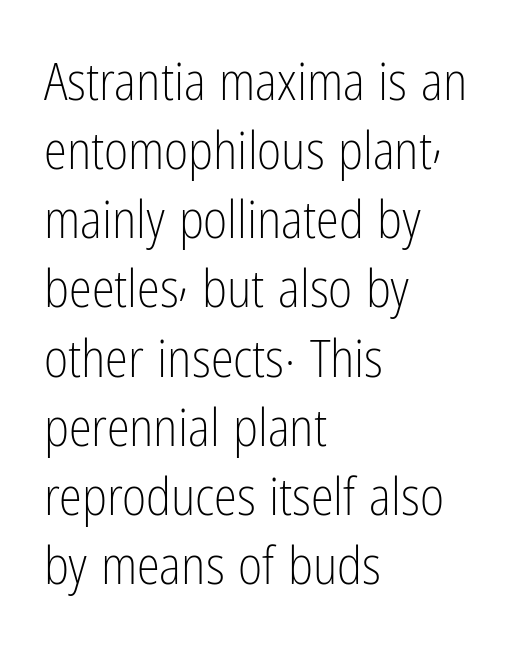
The image shows 52 px light, condensed sans-serif type, upright; set left-aligned, normal line spacing (1.33x), normal letter spacing, not underlined; low stroke contrast and a medium x-height.
